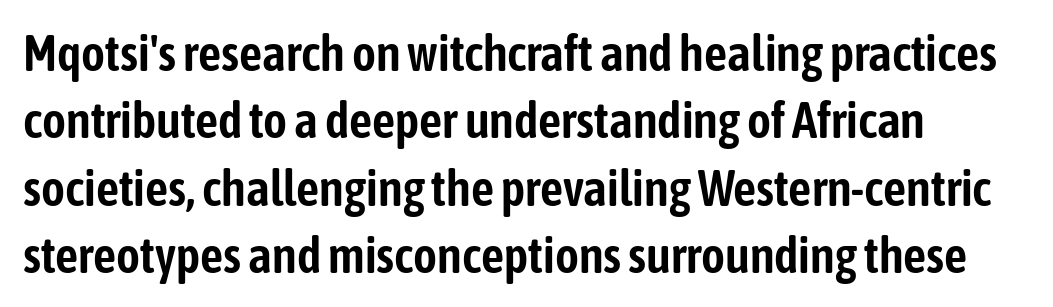
{"serif": "no", "italic": "no", "width": "condensed", "stroke_contrast": "low", "x_height": "medium", "monospaced": "no", "underline": "no", "align": "left", "line_spacing": "normal", "line_spacing_ratio": 1.32, "letter_spacing": "normal", "letter_spacing_em": 0.0, "glyph_px": 51}
